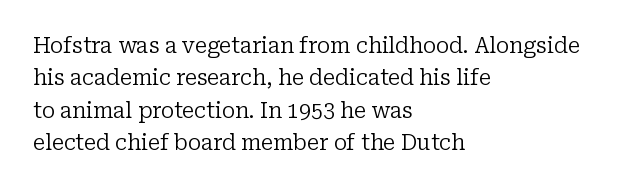
Q: Is the text bold? A: No.
Q: Is the text italic (slanted)? A: No, it is upright.
Q: Is the text underlined? A: No.
Q: How is the paragraph aligned? A: Left-aligned.
Q: Is the spacing between letters normal or unusually wide? A: Normal.
Q: Is the spacing between lines tight, normal or loose? A: Normal.
